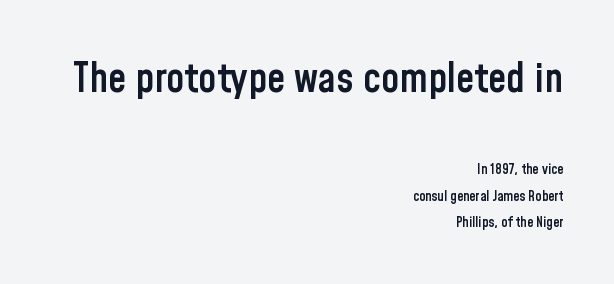
{"serif": "no", "italic": "no", "bold": "semi", "weight": "semibold", "width": "condensed", "stroke_contrast": "low", "x_height": "medium", "monospaced": "no", "underline": "no", "align": "right", "line_spacing_ratio": 1.87, "letter_spacing": "normal", "letter_spacing_em": 0.0, "larger_block": "first", "size_ratio": 2.93, "glyph_px": 41}
